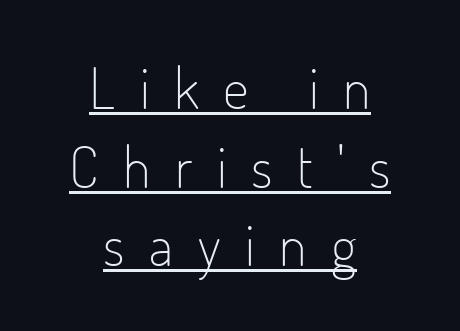
The rendered words wear a rule along their underside. Is this a fixed-width face? No — the glyphs have proportional, varying widths. This rendering uses center alignment, leaving both contours irregular but symmetric. The letterforms sit at book weight or below. Words appear elongated and porous because spacing is wide. Posture: upright roman.
